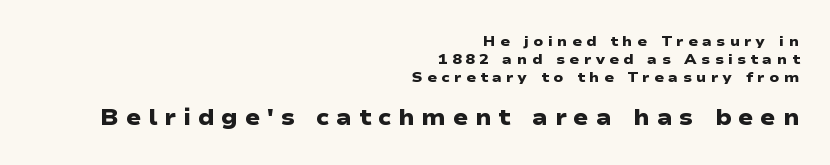
Q: Is the text bold? A: Yes.
Q: Is the text underlined? A: No.
Q: How is the paragraph aligned? A: Right-aligned.
Q: Is the spacing between letters normal or unusually wide? A: Unusually wide.
Q: Is the spacing between lines tight, normal or loose? A: Normal.
Q: Which block of text is set in a larger size, the first (top) or the second (bottom)? A: The second (bottom) one.
